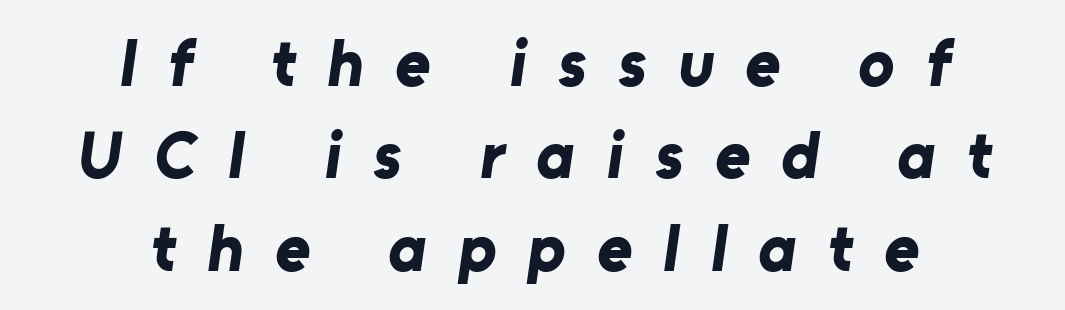
Q: Is the text bold? A: Yes.
Q: Is the typeface a serif or a sans-serif typeface? A: Sans-serif.
Q: Is the text underlined? A: No.
Q: How is the paragraph aligned? A: Centered.
Q: Is the spacing between letters normal or unusually wide? A: Unusually wide.
Q: Is the spacing between lines tight, normal or loose? A: Normal.
Q: Width (condensed, normal, or wide)? A: Normal.
Q: Stroke contrast? A: Low.
Q: x-height? A: Medium.
Q: Monospaced? A: No.
